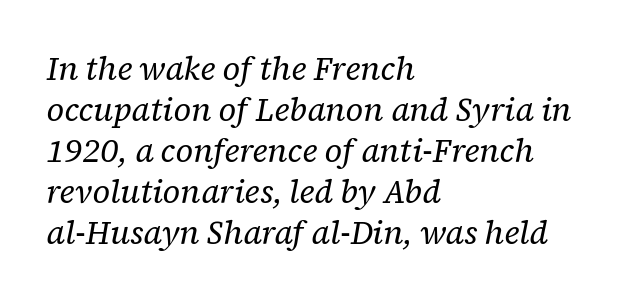
The image shows 32 px regular-weight serif type, italic (leaning right); set left-aligned, normal line spacing (1.28x), normal letter spacing, not underlined; low stroke contrast and a medium x-height.
